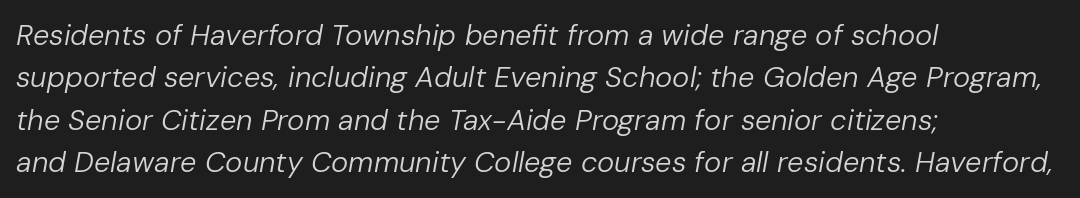
{"italic": "yes", "lean": "right", "slant_degrees": 10, "bold": "no", "weight": "regular", "width": "normal", "stroke_contrast": "low", "x_height": "medium", "monospaced": "no", "underline": "no", "align": "left", "line_spacing": "normal", "line_spacing_ratio": 1.46, "letter_spacing": "normal", "letter_spacing_em": 0.0, "glyph_px": 29}
